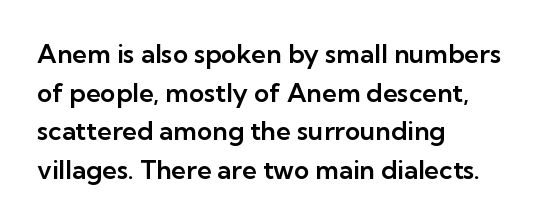
If you measured baseline to baseline, you'd find a middling distance. The line texture is even and compact thanks to regular tracking. Descender tails drop into unmarked territory. Posture: upright roman. Horizontally, the lines are justified to the leading edge only.
